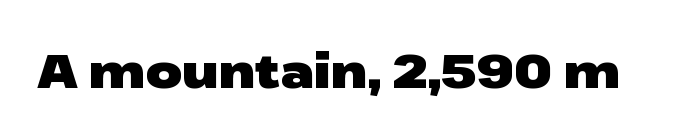
Q: Is the text bold? A: Yes.
Q: Is the text italic (slanted)? A: No, it is upright.
Q: Is the typeface a serif or a sans-serif typeface? A: Sans-serif.
Q: Is the text underlined? A: No.
Q: Is the spacing between letters normal or unusually wide? A: Normal.
Q: Width (condensed, normal, or wide)? A: Wide.
Q: Stroke contrast? A: Low.
Q: x-height? A: Medium.
Q: Monospaced? A: No.
